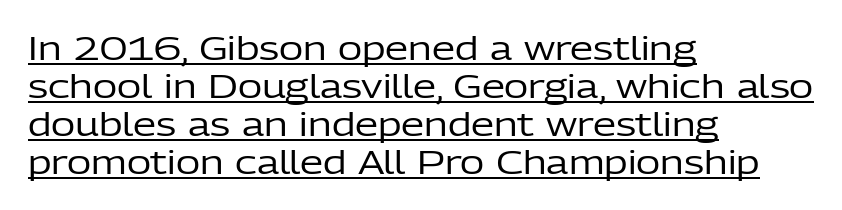
The image shows 33 px regular-weight sans-serif type, upright; set left-aligned, tight line spacing (1.15x), normal letter spacing, underlined; low stroke contrast and a medium x-height.
